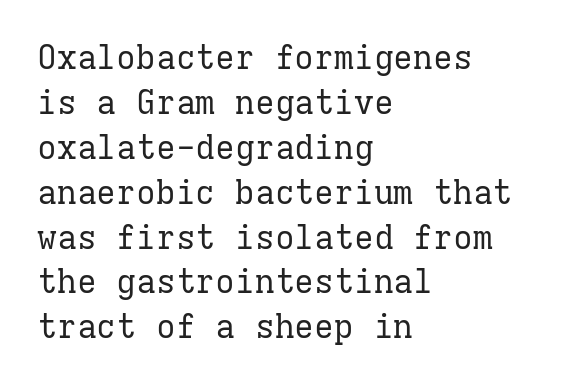
The leading is moderate, giving the passage an even texture. Decoration check: the copy has no underline. Glyph-to-glyph distance matches everyday printed text. You can tell from the footed stems that serif type was used. This is roman type, the default non-slanted kind.
